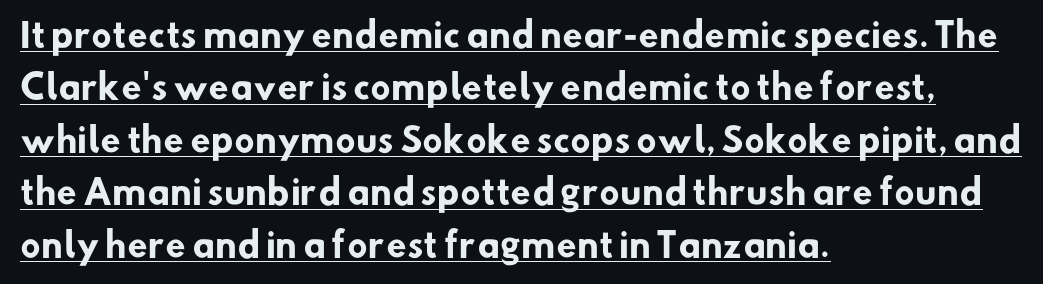
Q: Is the text bold? A: Yes.
Q: Is the typeface a serif or a sans-serif typeface? A: Sans-serif.
Q: Is the text underlined? A: Yes.
Q: How is the paragraph aligned? A: Left-aligned.
Q: Is the spacing between letters normal or unusually wide? A: Normal.
Q: Is the spacing between lines tight, normal or loose? A: Normal.
Q: Width (condensed, normal, or wide)? A: Normal.
Q: Stroke contrast? A: Low.
Q: x-height? A: Small.
Q: Monospaced? A: No.
